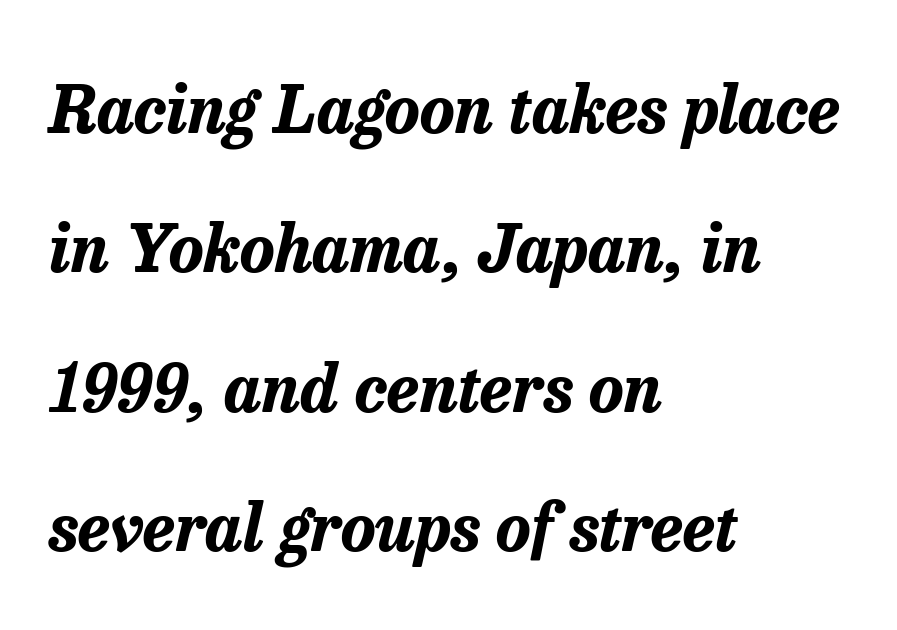
Leading: increased. Type without underlining. Does extra space separate the letters? No, they use regular spacing. Here the designer chose a conventional face with non-uniform glyph widths.
